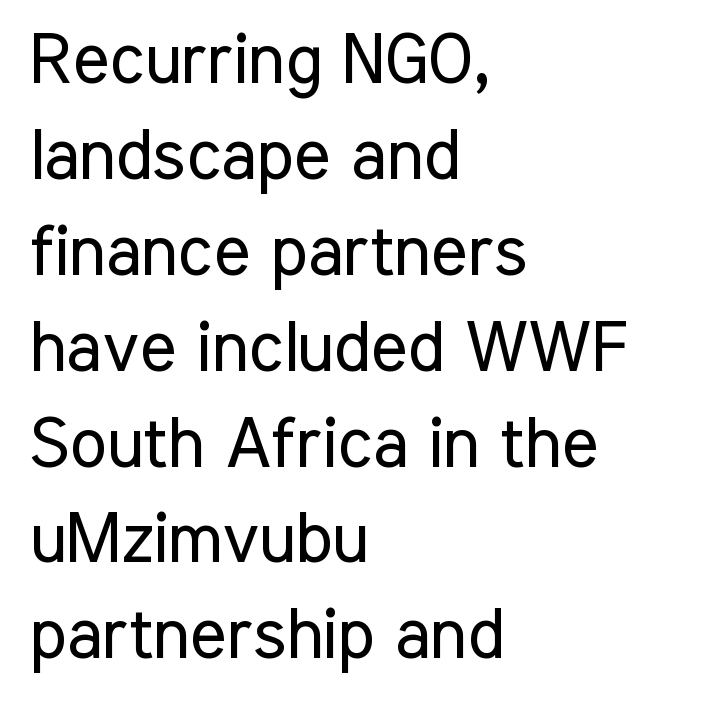
Quick note: not italic, upright. What kind of face is this? One without serifs — a sans. Layout note: lines flush left. The strokes carry an ordinary text weight at most. Descender tails drop into unmarked territory.
